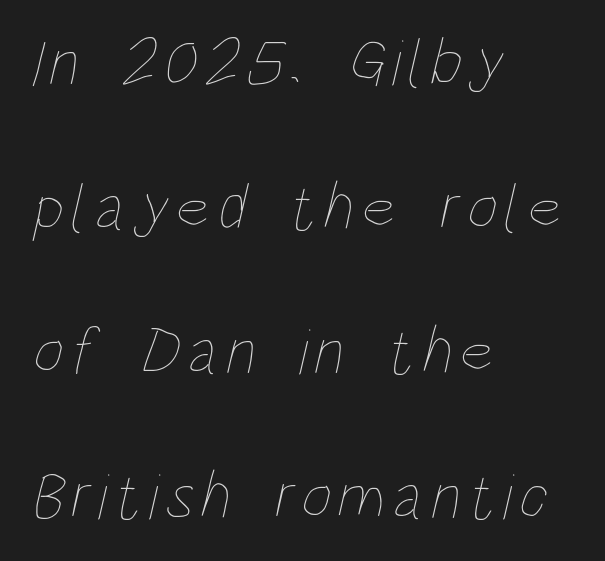
These lines stack with their left ends in a neat column. The weight tops out at a normal text grade. Interline gaps are noticeably wide in this sample. Is this a fixed-width face? No — the glyphs have proportional, varying widths.
